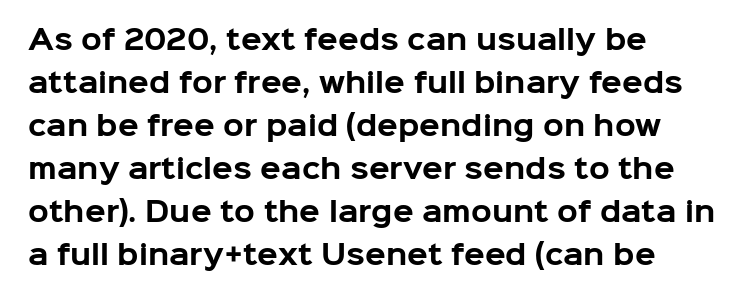
Q: Is the text bold? A: Yes.
Q: Is the text italic (slanted)? A: No, it is upright.
Q: Is the text underlined? A: No.
Q: How is the paragraph aligned? A: Left-aligned.
Q: Is the spacing between letters normal or unusually wide? A: Normal.
Q: Is the spacing between lines tight, normal or loose? A: Normal.
